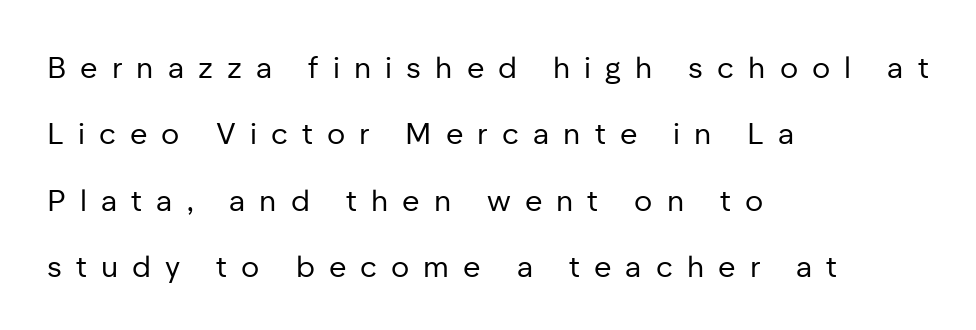
Q: Is the text bold? A: No.
Q: Is the text italic (slanted)? A: No, it is upright.
Q: Is the typeface a serif or a sans-serif typeface? A: Sans-serif.
Q: Is the text underlined? A: No.
Q: How is the paragraph aligned? A: Left-aligned.
Q: Is the spacing between letters normal or unusually wide? A: Unusually wide.
Q: Is the spacing between lines tight, normal or loose? A: Loose.
Q: Width (condensed, normal, or wide)? A: Normal.
Q: Stroke contrast? A: Low.
Q: x-height? A: Medium.
Q: Monospaced? A: No.
